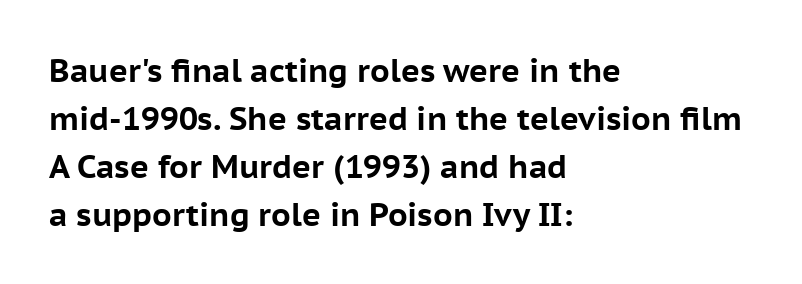
The image shows 32 px bold sans-serif type, upright; set left-aligned, normal line spacing (1.5x), normal letter spacing, not underlined; low stroke contrast and a medium x-height.
